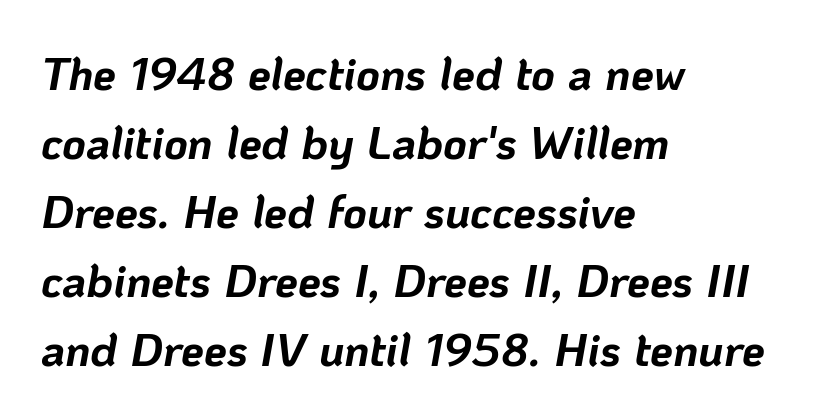
The image shows 46 px bold type, italic (leaning right); set left-aligned, normal line spacing (1.5x), normal letter spacing, not underlined; low stroke contrast and a medium x-height.
